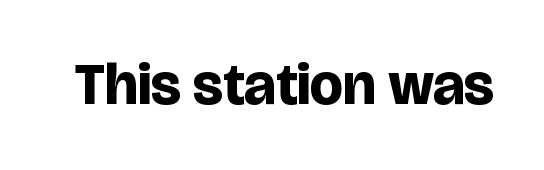
Q: Is the text bold? A: Yes.
Q: Is the text italic (slanted)? A: No, it is upright.
Q: Is the typeface a serif or a sans-serif typeface? A: Sans-serif.
Q: Is the text underlined? A: No.
Q: Is the spacing between letters normal or unusually wide? A: Normal.
Q: Width (condensed, normal, or wide)? A: Normal.
Q: Stroke contrast? A: Low.
Q: x-height? A: Large.
Q: Monospaced? A: No.
